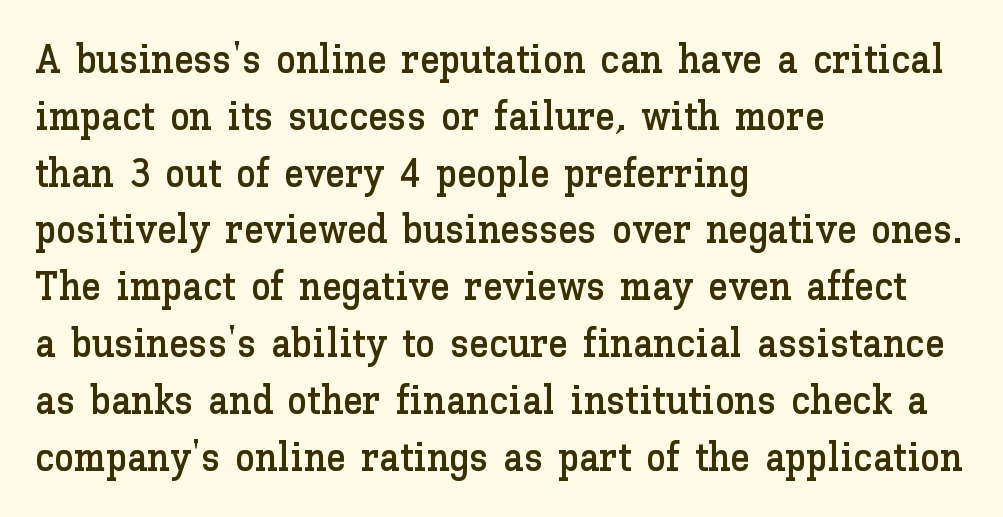
{"italic": "no", "width": "normal", "stroke_contrast": "low", "x_height": "medium", "monospaced": "no", "underline": "no", "align": "left", "line_spacing": "normal", "line_spacing_ratio": 1.42, "letter_spacing": "normal", "letter_spacing_em": 0.0, "glyph_px": 40}
